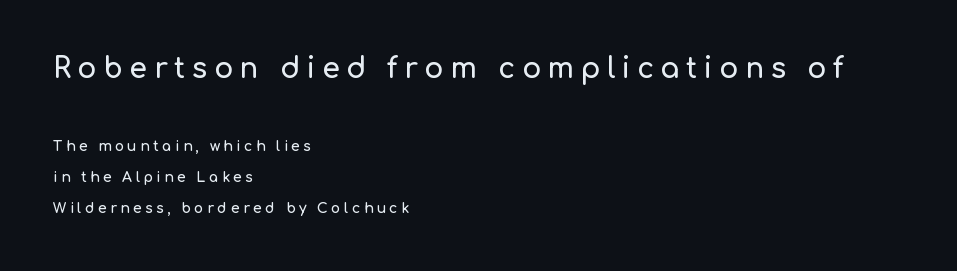
Q: Is the text italic (slanted)? A: No, it is upright.
Q: Is the typeface a serif or a sans-serif typeface? A: Sans-serif.
Q: Is the text underlined? A: No.
Q: How is the paragraph aligned? A: Left-aligned.
Q: Is the spacing between letters normal or unusually wide? A: Unusually wide.
Q: Is the spacing between lines tight, normal or loose? A: Loose.
Q: Which block of text is set in a larger size, the first (top) or the second (bottom)? A: The first (top) one.
Q: Width (condensed, normal, or wide)? A: Normal.
Q: Stroke contrast? A: Low.
Q: x-height? A: Medium.
Q: Monospaced? A: No.
